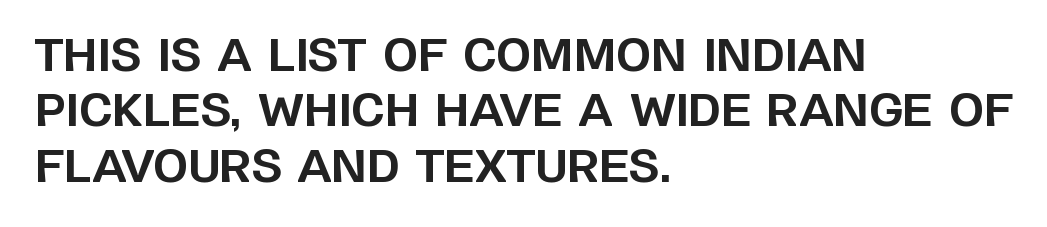
{"serif": "no", "italic": "no", "bold": "yes", "weight": "bold", "width": "normal", "stroke_contrast": "low", "x_height": "large", "monospaced": "no", "underline": "no", "align": "left", "line_spacing_ratio": 1.23, "letter_spacing": "normal", "letter_spacing_em": 0.0, "glyph_px": 45}
